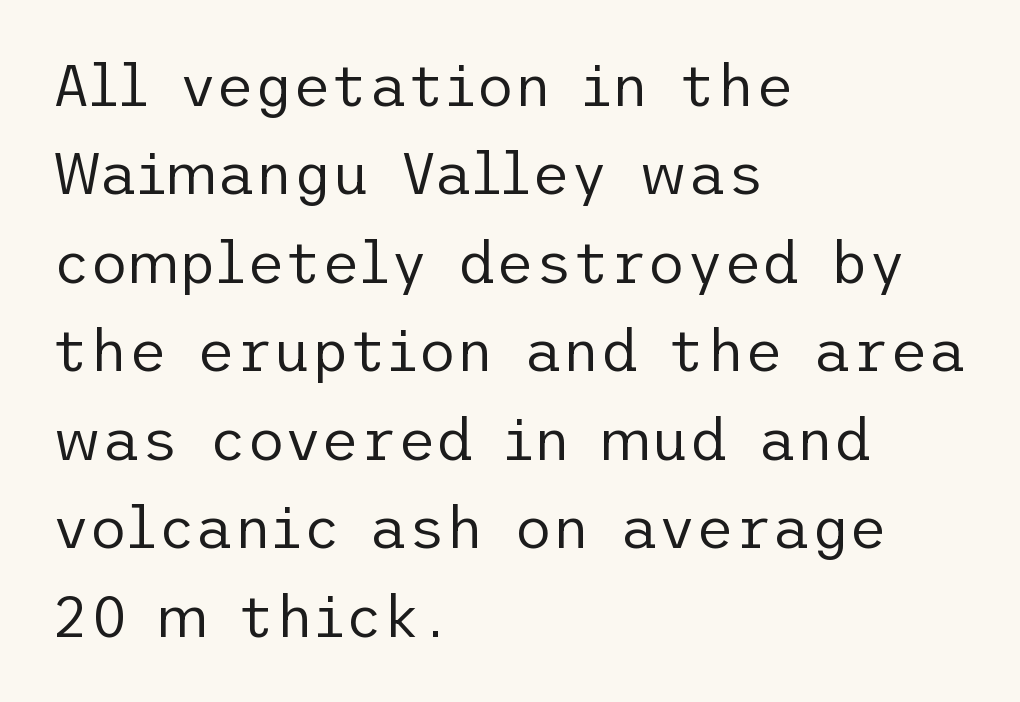
Q: Is the text bold? A: No.
Q: Is the text italic (slanted)? A: No, it is upright.
Q: Is the typeface a serif or a sans-serif typeface? A: Sans-serif.
Q: Is the text underlined? A: No.
Q: How is the paragraph aligned? A: Left-aligned.
Q: Is the spacing between letters normal or unusually wide? A: Normal.
Q: Is the spacing between lines tight, normal or loose? A: Normal.
Q: Width (condensed, normal, or wide)? A: Normal.
Q: Stroke contrast? A: Low.
Q: x-height? A: Medium.
